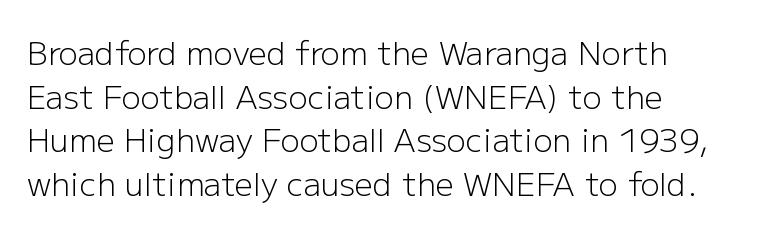
{"serif": "no", "italic": "no", "bold": "no", "weight": "light", "width": "normal", "stroke_contrast": "low", "x_height": "medium", "monospaced": "no", "underline": "no", "align": "left", "line_spacing": "normal", "line_spacing_ratio": 1.36, "letter_spacing": "normal", "letter_spacing_em": 0.0, "glyph_px": 32}
